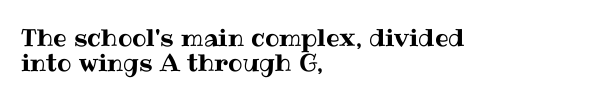
Q: Is the text italic (slanted)? A: No, it is upright.
Q: Is the text underlined? A: No.
Q: How is the paragraph aligned? A: Left-aligned.
Q: Is the spacing between letters normal or unusually wide? A: Normal.
Q: Is the spacing between lines tight, normal or loose? A: Tight.
